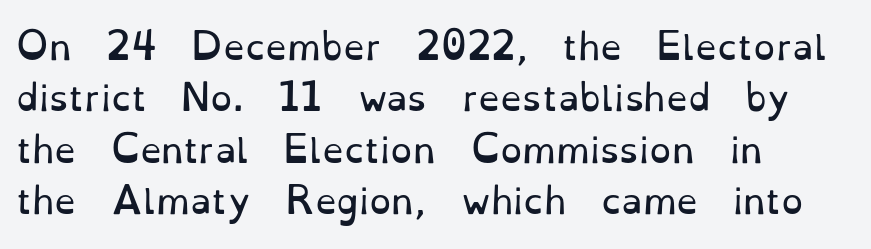
Tall strokes in this sample are plumb rather than angled. The typeface has the unassuming heft of standard copy or less. The rag falls on the right side of this text block.
